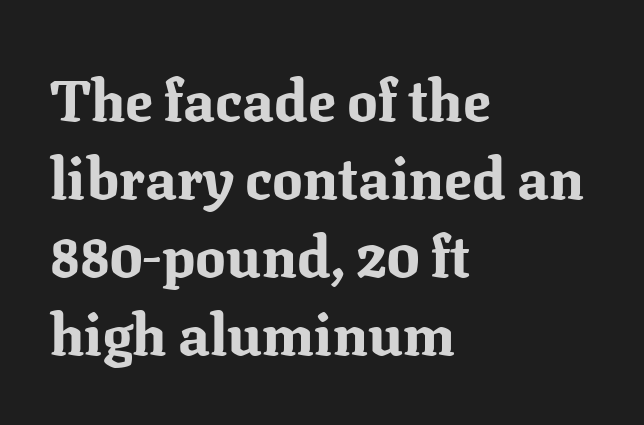
Q: Is the text bold? A: Yes.
Q: Is the text italic (slanted)? A: No, it is upright.
Q: Is the typeface a serif or a sans-serif typeface? A: Serif.
Q: Is the text underlined? A: No.
Q: How is the paragraph aligned? A: Left-aligned.
Q: Is the spacing between letters normal or unusually wide? A: Normal.
Q: Is the spacing between lines tight, normal or loose? A: Normal.
Q: Width (condensed, normal, or wide)? A: Normal.
Q: Stroke contrast? A: Medium.
Q: x-height? A: Medium.
Q: Monospaced? A: No.
